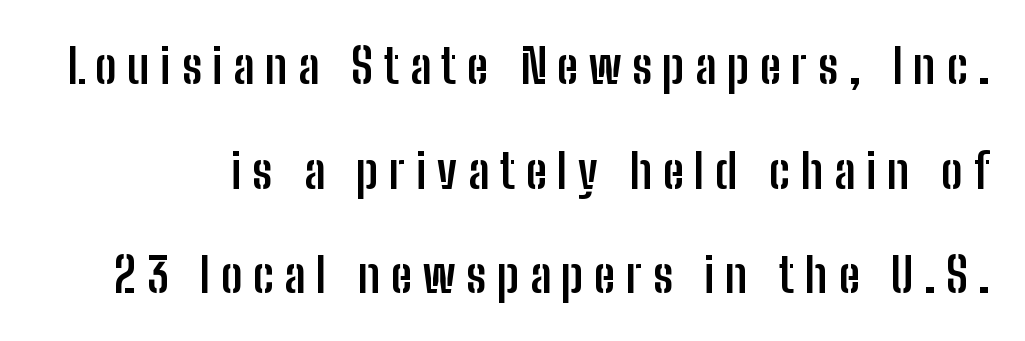
Q: Is the text bold? A: Yes.
Q: Is the text italic (slanted)? A: No, it is upright.
Q: Is the typeface a serif or a sans-serif typeface? A: Sans-serif.
Q: Is the text underlined? A: No.
Q: Is the spacing between letters normal or unusually wide? A: Unusually wide.
Q: Is the spacing between lines tight, normal or loose? A: Loose.
Q: Width (condensed, normal, or wide)? A: Condensed.
Q: Stroke contrast? A: Low.
Q: x-height? A: Medium.
Q: Monospaced? A: No.
